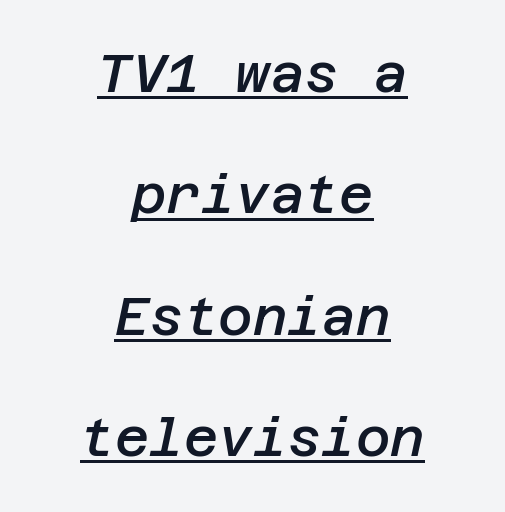
{"italic": "yes", "lean": "right", "slant_degrees": 12, "bold": "semi", "weight": "semibold", "width": "normal", "stroke_contrast": "low", "x_height": "large", "underline": "yes", "align": "center", "line_spacing": "loose", "line_spacing_ratio": 2.29, "letter_spacing": "normal", "letter_spacing_em": 0.0, "glyph_px": 53}
